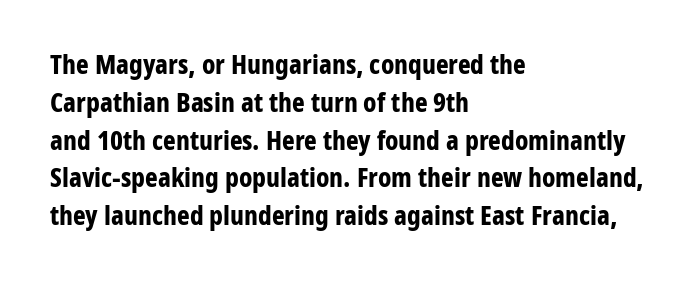
Q: Is the text bold? A: Yes.
Q: Is the text italic (slanted)? A: No, it is upright.
Q: Is the text underlined? A: No.
Q: How is the paragraph aligned? A: Left-aligned.
Q: Is the spacing between letters normal or unusually wide? A: Normal.
Q: Is the spacing between lines tight, normal or loose? A: Normal.
